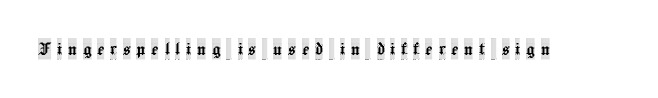
{"italic": "no", "underline": "no", "letter_spacing": "wide", "letter_spacing_em": 0.28, "glyph_px": 21}
